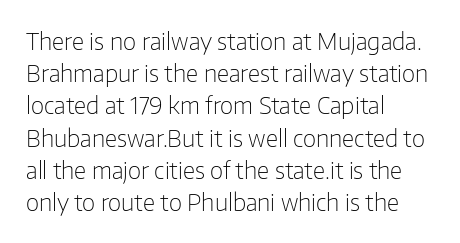
Regarding leading, the lines here are spaced in the standard way. The setting favours the left margin, as ordinary paragraphs usually do. The typeface has the unassuming heft of standard copy or less. The tracking reads as untouched default to a designer's eye. Type without underlining. Vertical strokes here are truly vertical.
